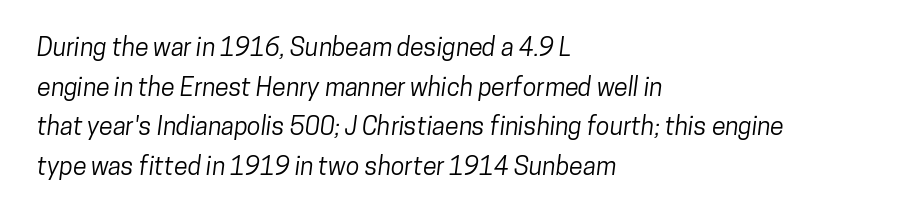
{"underline": "no", "align": "left", "line_spacing": "normal", "line_spacing_ratio": 1.59, "letter_spacing": "normal", "letter_spacing_em": 0.0, "glyph_px": 25}
